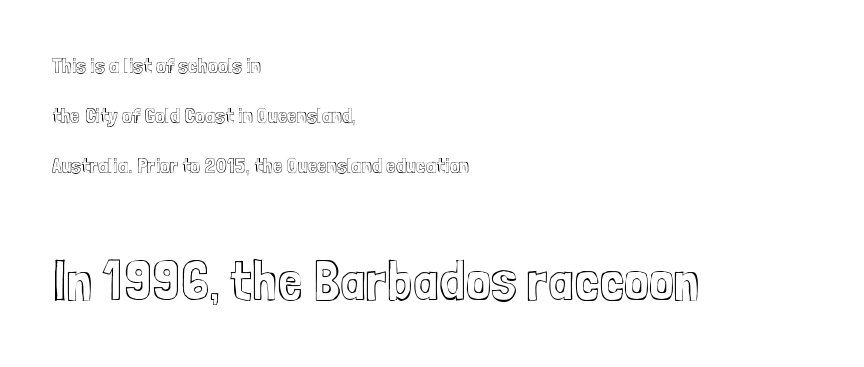
{"italic": "no", "width": "condensed", "x_height": "medium", "monospaced": "no", "underline": "no", "align": "left", "line_spacing": "loose", "line_spacing_ratio": 2.28, "letter_spacing": "normal", "letter_spacing_em": 0.0, "larger_block": "second", "size_ratio": 2.55, "glyph_px": 56}
